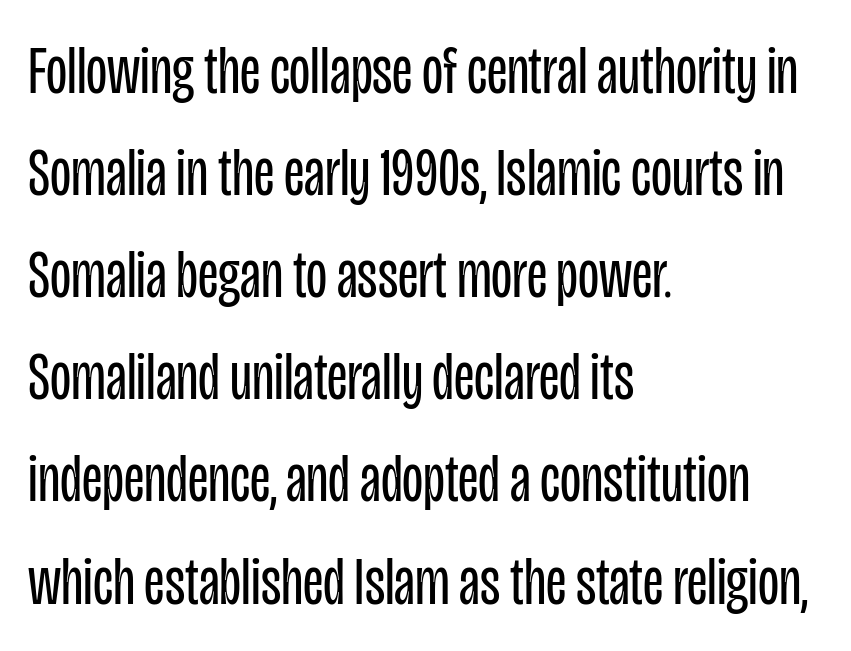
The image shows 69 px regular-weight, condensed sans-serif type, upright; set left-aligned, normal line spacing (1.48x), normal letter spacing, not underlined; low stroke contrast and a large x-height.
